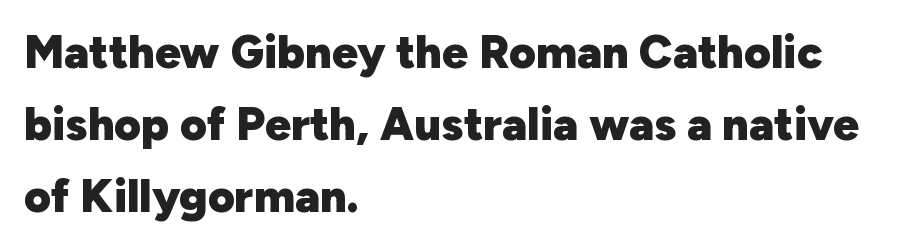
{"serif": "no", "italic": "no", "bold": "yes", "weight": "heavy", "width": "normal", "stroke_contrast": "low", "x_height": "medium", "monospaced": "no", "underline": "no", "align": "left", "line_spacing": "normal", "line_spacing_ratio": 1.56, "letter_spacing": "normal", "letter_spacing_em": 0.0, "glyph_px": 46}
